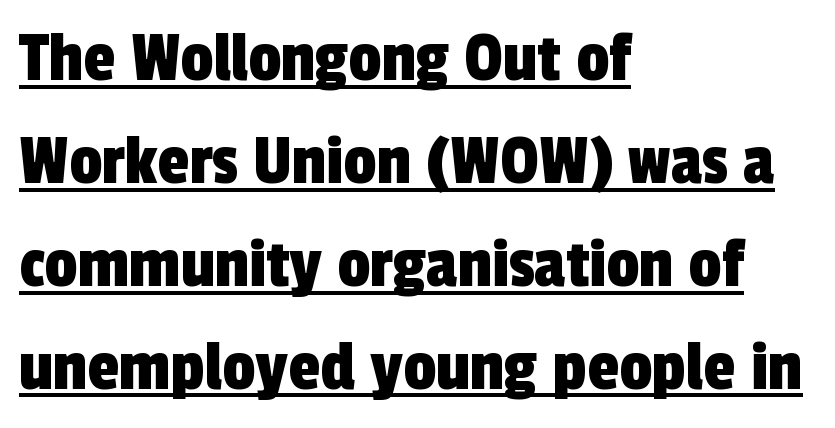
A typesetter would label this face a sans. In CSS terms this would be text-align: left. Evenly set lines give the paragraph a standard silhouette. Compared with typical body copy, the letter spacing here is the same.
